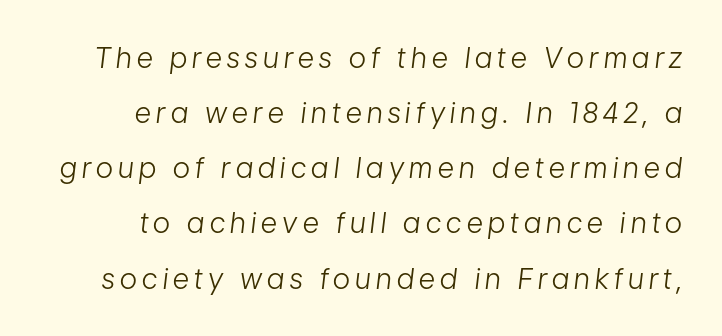
The rendering uses natural spacing where letterforms have individual widths. Airy leading. Each stroke keeps to a modest, everyday thickness or less. Words float on clear page, feet unadorned. Emphasis-style slanted type is in use.
